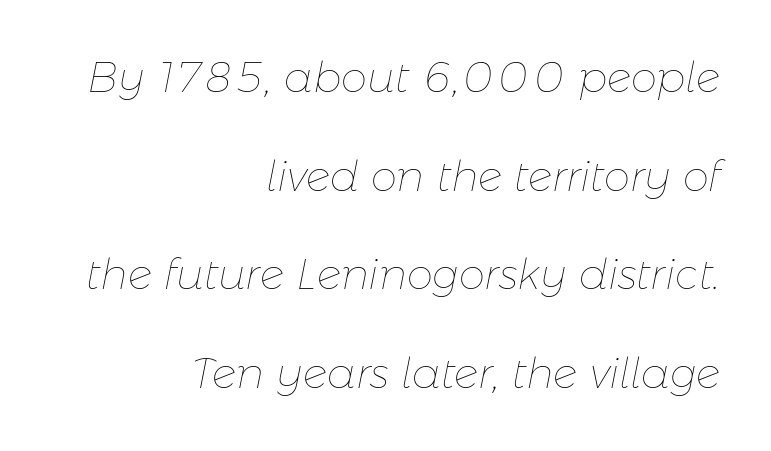
{"italic": "yes", "lean": "right", "slant_degrees": 11, "bold": "no", "weight": "thin", "width": "normal", "stroke_contrast": "low", "x_height": "medium", "monospaced": "no", "underline": "no", "align": "right", "line_spacing": "loose", "line_spacing_ratio": 2.35, "letter_spacing": "normal", "letter_spacing_em": 0.0, "glyph_px": 42}
